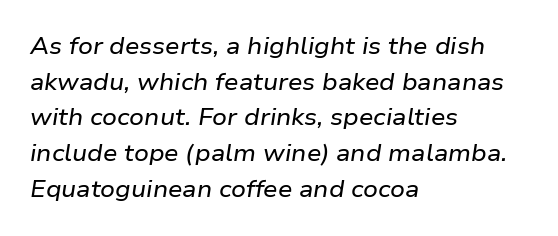
{"italic": "yes", "lean": "right", "slant_degrees": 9, "underline": "no", "align": "left", "line_spacing": "normal", "line_spacing_ratio": 1.55, "letter_spacing": "normal", "letter_spacing_em": 0.0, "glyph_px": 23}
